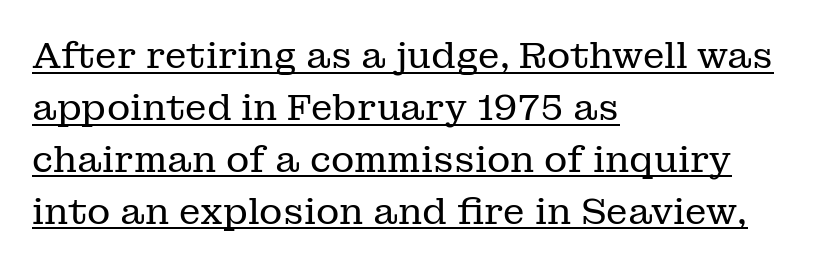
The image shows 36 px regular-weight serif type, upright; set left-aligned, normal line spacing (1.44x), normal letter spacing, underlined; low stroke contrast and a medium x-height.
